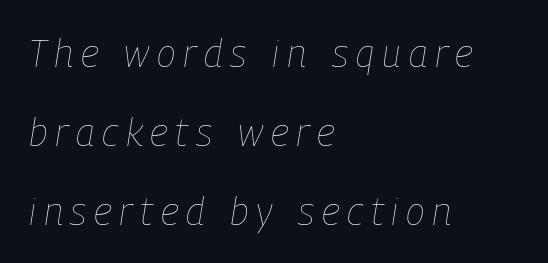
Q: Is the text bold? A: No.
Q: Is the text italic (slanted)? A: Yes, it leans right by about 9 degrees.
Q: Is the text underlined? A: No.
Q: How is the paragraph aligned? A: Left-aligned.
Q: Is the spacing between letters normal or unusually wide? A: Unusually wide.
Q: Is the spacing between lines tight, normal or loose? A: Loose.
Q: Width (condensed, normal, or wide)? A: Condensed.
Q: Stroke contrast? A: Low.
Q: x-height? A: Medium.
Q: Monospaced? A: No.
